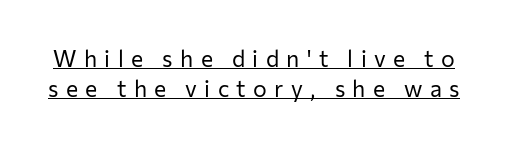
The image shows 23 px text type, upright; set normal line spacing (1.31x), unusually wide letter spacing (+0.32 em), underlined.
